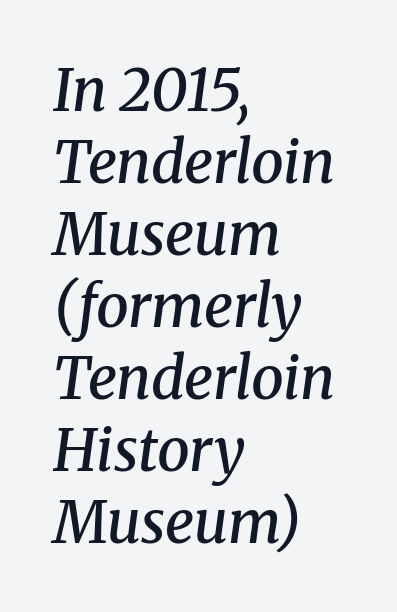
{"serif": "yes", "italic": "yes", "lean": "right", "slant_degrees": 8, "bold": "semi", "weight": "semibold", "width": "normal", "stroke_contrast": "medium", "x_height": "medium", "monospaced": "no", "underline": "no", "align": "left", "line_spacing_ratio": 1.24, "letter_spacing": "normal", "letter_spacing_em": 0.0, "glyph_px": 58}
